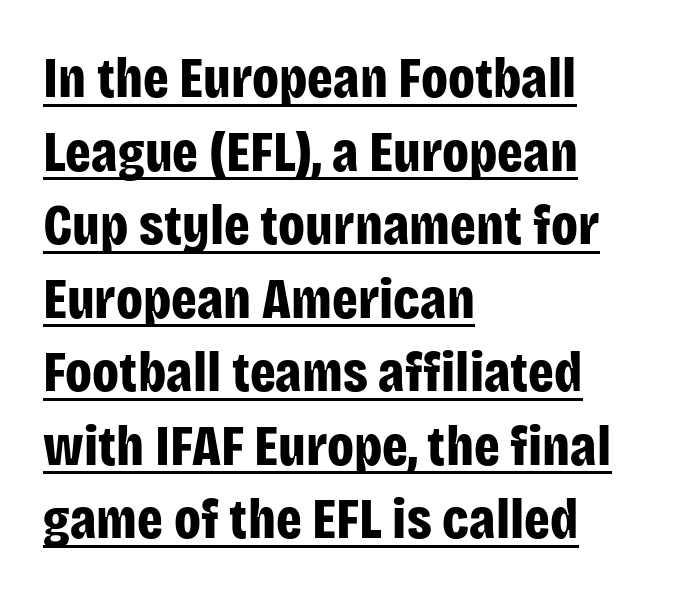
Q: Is the text bold? A: Yes.
Q: Is the text italic (slanted)? A: No, it is upright.
Q: Is the typeface a serif or a sans-serif typeface? A: Sans-serif.
Q: Is the text underlined? A: Yes.
Q: How is the paragraph aligned? A: Left-aligned.
Q: Is the spacing between letters normal or unusually wide? A: Normal.
Q: Is the spacing between lines tight, normal or loose? A: Normal.
Q: Width (condensed, normal, or wide)? A: Condensed.
Q: Stroke contrast? A: Low.
Q: x-height? A: Large.
Q: Monospaced? A: No.
